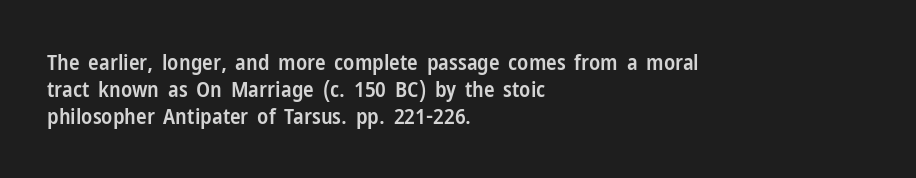
The image shows 22 px text type, upright; set left-aligned, line spacing 1.22x, normal letter spacing, not underlined.
